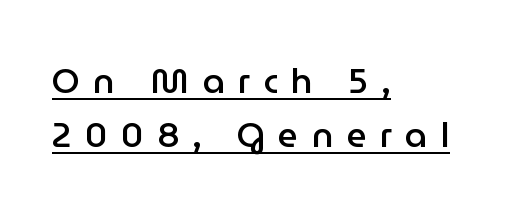
The image shows 35 px semibold sans-serif type, upright; set left-aligned, normal line spacing (1.54x), unusually wide letter spacing (+0.38 em), underlined; low stroke contrast and a medium x-height.
